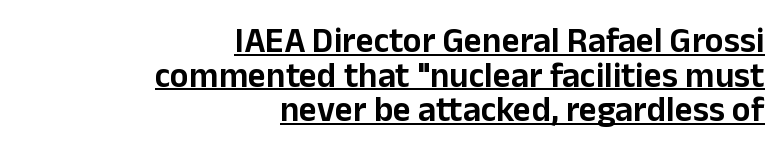
{"serif": "no", "italic": "no", "width": "normal", "stroke_contrast": "low", "x_height": "medium", "monospaced": "no", "underline": "yes", "align": "right", "line_spacing": "tight", "line_spacing_ratio": 0.99, "letter_spacing": "normal", "letter_spacing_em": 0.0, "glyph_px": 35}
